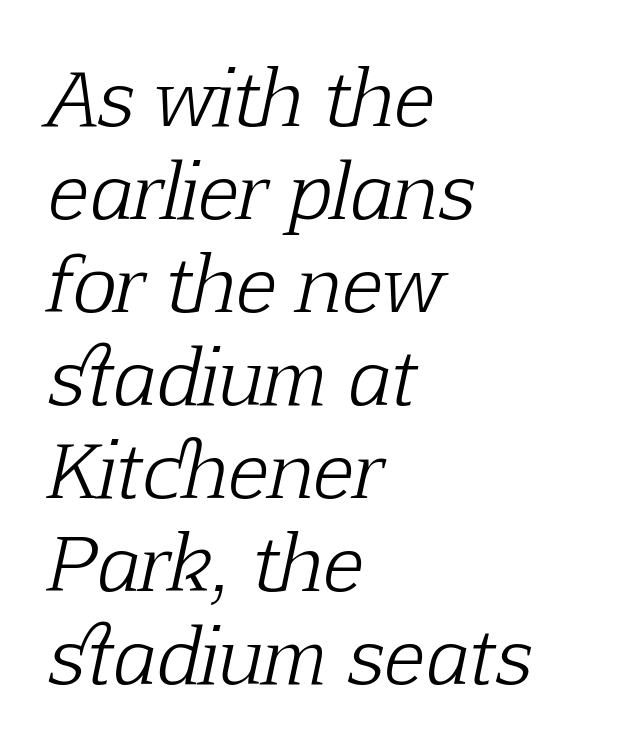
{"serif": "yes", "italic": "yes", "lean": "right", "slant_degrees": 12, "bold": "no", "weight": "light", "width": "normal", "stroke_contrast": "low", "x_height": "medium", "monospaced": "no", "underline": "no", "align": "left", "line_spacing_ratio": 1.24, "letter_spacing": "normal", "letter_spacing_em": 0.0, "glyph_px": 75}
